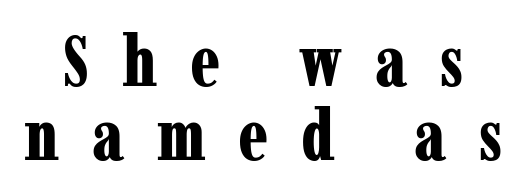
If you drew a line through each stem, it would be perfectly vertical. Each letter's strokes conclude with small projecting serifs. Each glyph is drawn with heavy, bold strokes. Has an underline been added? It has not. The horizontal fit of the characters is loose and conspicuously gappy.
